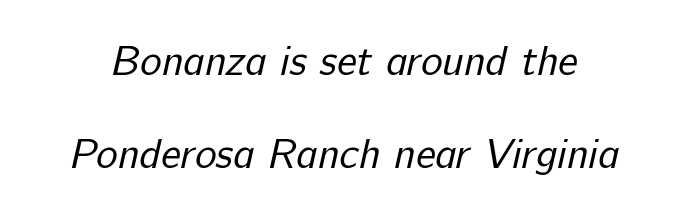
Q: Is the text bold? A: No.
Q: Is the typeface a serif or a sans-serif typeface? A: Sans-serif.
Q: Is the text underlined? A: No.
Q: Is the spacing between letters normal or unusually wide? A: Normal.
Q: Is the spacing between lines tight, normal or loose? A: Loose.
Q: Width (condensed, normal, or wide)? A: Normal.
Q: Stroke contrast? A: Low.
Q: x-height? A: Medium.
Q: Monospaced? A: No.
